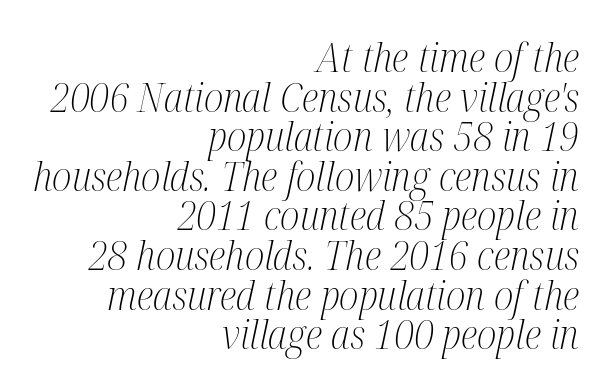
The image shows 40 px light, condensed serif type, italic (leaning right); set right-aligned, tight line spacing (0.99x), normal letter spacing, not underlined; medium stroke contrast and a medium x-height.
